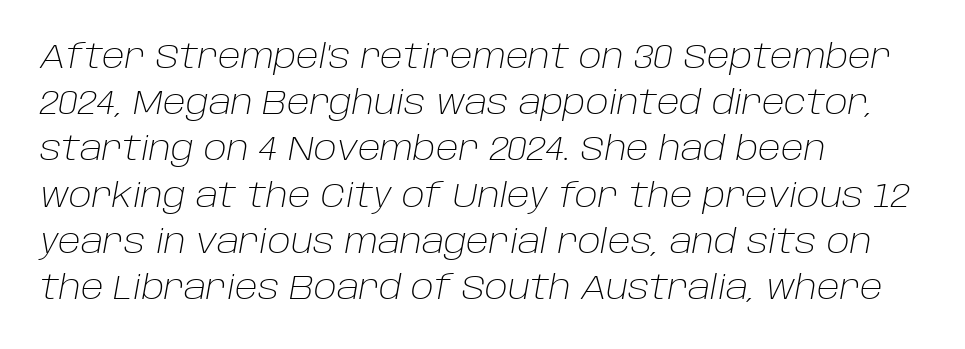
{"italic": "yes", "lean": "right", "slant_degrees": 10, "bold": "no", "weight": "light", "width": "normal", "stroke_contrast": "low", "x_height": "large", "monospaced": "no", "underline": "no", "align": "left", "line_spacing": "normal", "line_spacing_ratio": 1.36, "letter_spacing": "normal", "letter_spacing_em": 0.0, "glyph_px": 34}
